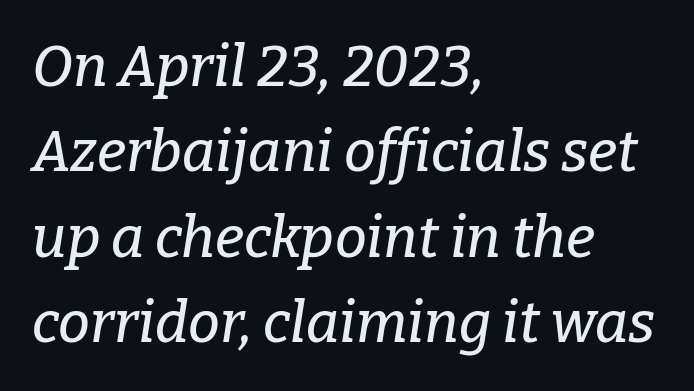
This is serif lettering, the kind often seen in printed books. This sample uses an oblique cut, with every glyph tilted off the vertical. Compared with a centered layout, this one pins lines to the left instead. Note the varied advance widths — an 'i' is clearly narrower than an 'm'. The rows are spaced the way most documents space them.
